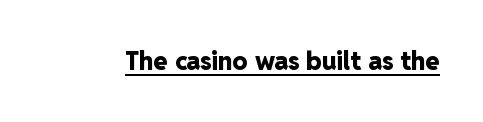
The face used here appears with an underline applied. Nope, not italic — everything's standing straight. This is heavy type, rendered in bold. Nobody touched the tracking dial on this one.
